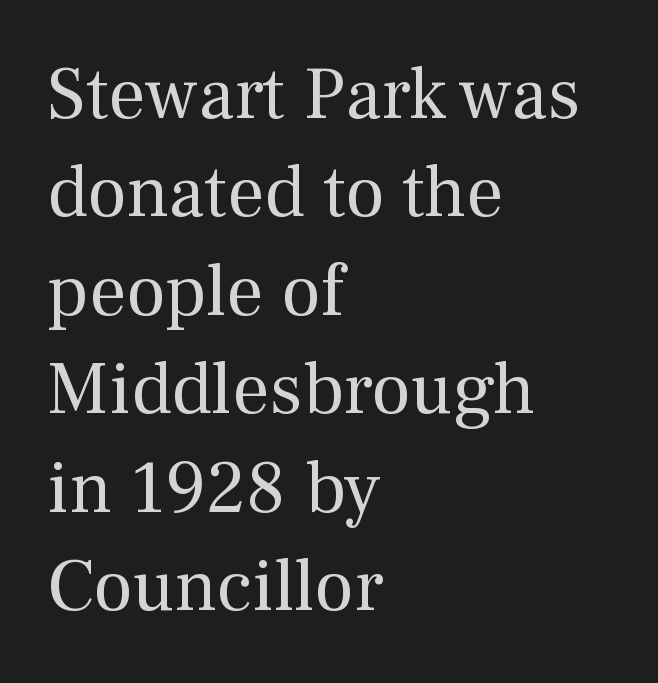
Do the letters lean? They stand straight. In CSS terms this would be text-align: left. Type style note: has serifs. Is there much room between lines? A standard amount, neither cramped nor airy. The letters advance in unequal steps, a hallmark of proportional type. Weight: regular or lighter.
